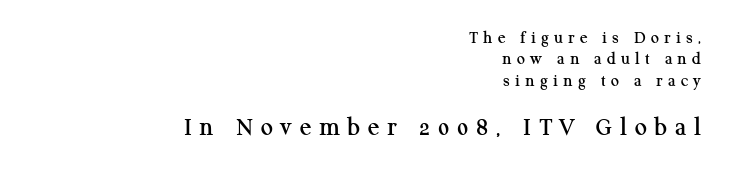
Does the lettering tilt? It doesn't — this is upright. These lines stack with their right ends in a neat column. The type is letterspaced generously, with wide tracking. A bare baseline throughout the passage.
